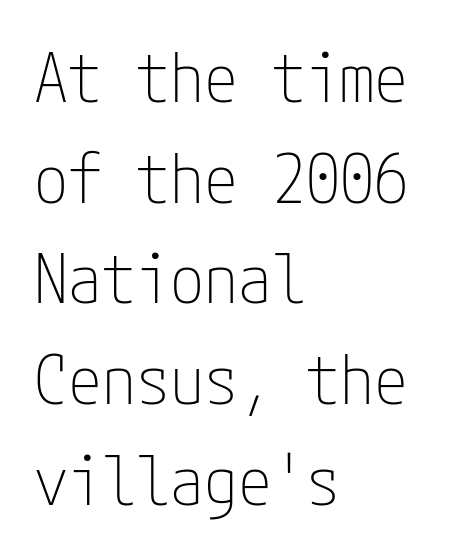
Q: Is the text bold? A: No.
Q: Is the text italic (slanted)? A: No, it is upright.
Q: Is the typeface a serif or a sans-serif typeface? A: Sans-serif.
Q: Is the text underlined? A: No.
Q: How is the paragraph aligned? A: Left-aligned.
Q: Is the spacing between letters normal or unusually wide? A: Normal.
Q: Is the spacing between lines tight, normal or loose? A: Normal.
Q: Width (condensed, normal, or wide)? A: Condensed.
Q: Stroke contrast? A: Low.
Q: x-height? A: Medium.
